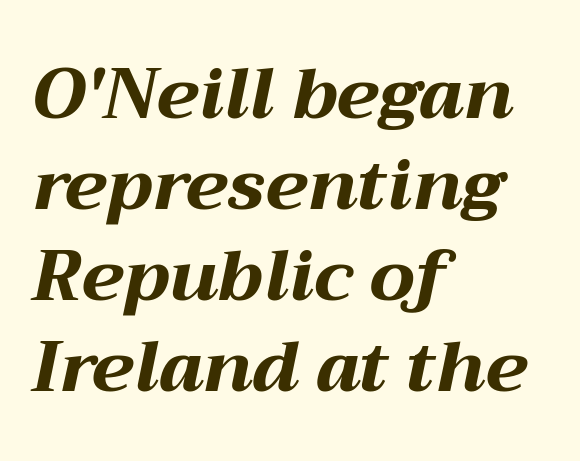
Q: Is the text bold? A: Yes.
Q: Is the text italic (slanted)? A: Yes, it leans right by about 12 degrees.
Q: Is the text underlined? A: No.
Q: How is the paragraph aligned? A: Left-aligned.
Q: Is the spacing between letters normal or unusually wide? A: Normal.
Q: Is the spacing between lines tight, normal or loose? A: Normal.
Q: Width (condensed, normal, or wide)? A: Wide.
Q: Stroke contrast? A: Medium.
Q: x-height? A: Medium.
Q: Monospaced? A: No.
